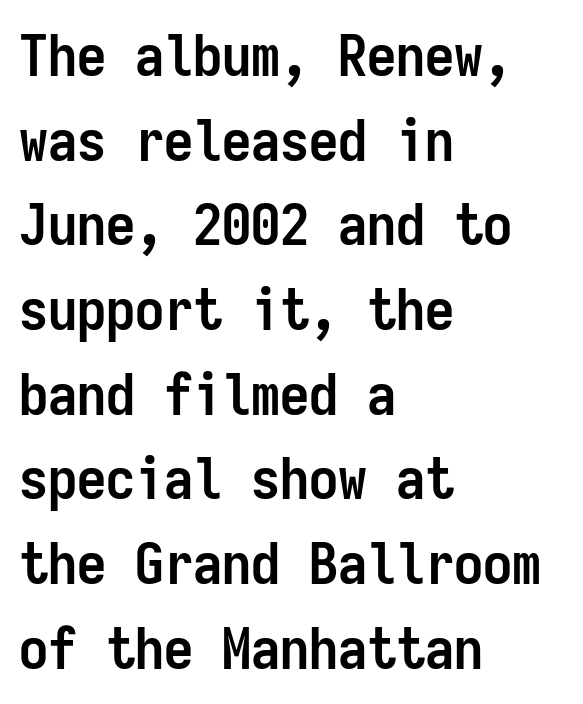
The glyphs in this specimen are sans serif. Has an underline been added? It has not. The letters are bold, with thick, heavy strokes. Horizontal alignment here is leftward, the default for most running prose. Inter-character spacing is left at the font's built-in metrics.
